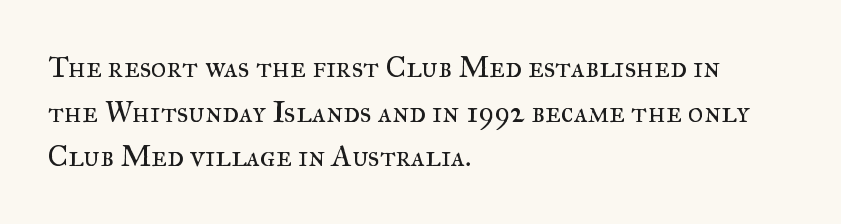
{"serif": "yes", "italic": "no", "bold": "no", "weight": "regular", "width": "normal", "stroke_contrast": "medium", "x_height": "small", "monospaced": "no", "underline": "no", "align": "left", "line_spacing": "normal", "line_spacing_ratio": 1.49, "letter_spacing": "normal", "letter_spacing_em": 0.0, "glyph_px": 30}
